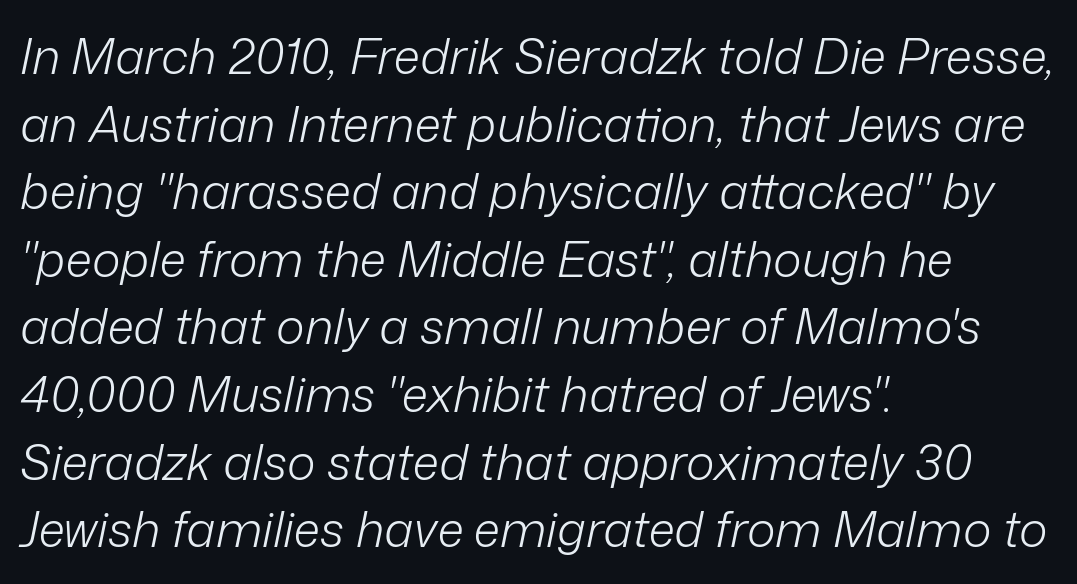
No extra ink here — the face is not bold. The strip under each line holds only bare page. Vertically, the passage feels balanced, rows spaced as you'd expect. Does extra space separate the letters? No, they use regular spacing. An italicized treatment has been applied to the whole sample.
